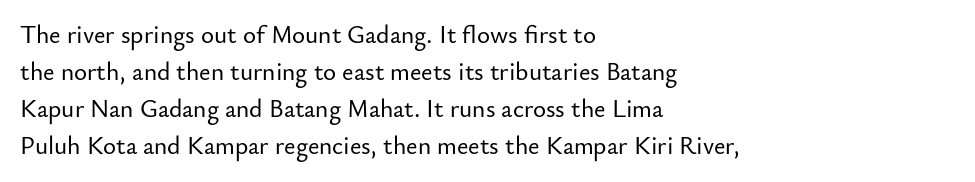
{"italic": "no", "underline": "no", "align": "left", "line_spacing": "normal", "line_spacing_ratio": 1.48, "letter_spacing": "normal", "letter_spacing_em": 0.0, "glyph_px": 25}
